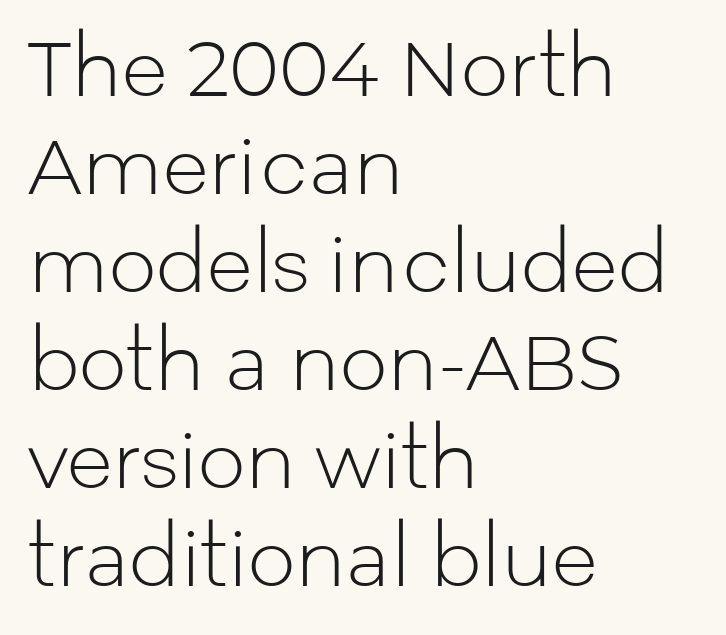
The horizontal fit of the characters is conventional and even. To sum up the face: it is a sans, with no serifs. Unbolded letterforms with no extra heft. Notice how the stems are strictly vertical — no italics here. A clean baseline with only descenders dipping below it.
